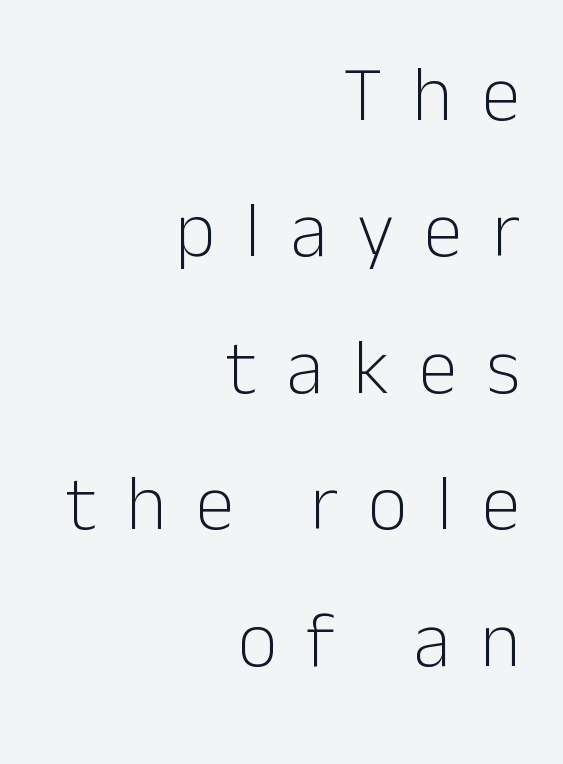
{"serif": "no", "italic": "no", "bold": "no", "weight": "light", "width": "normal", "stroke_contrast": "low", "x_height": "medium", "monospaced": "no", "underline": "no", "align": "right", "line_spacing_ratio": 1.75, "letter_spacing": "wide", "letter_spacing_em": 0.38, "glyph_px": 78}
